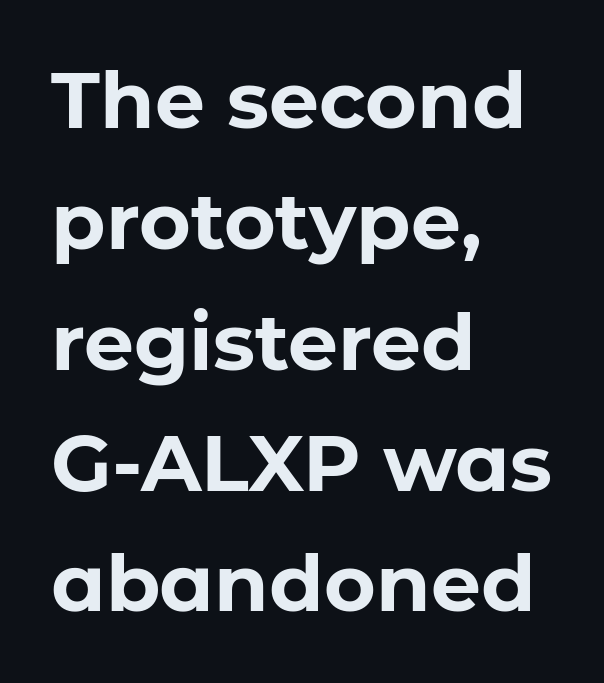
Italic? Not at all — the glyphs are vertical. Words appear dense and cohesive because spacing is normal. Serifs: no, the terminals of the letterforms are clean. Note the varied advance widths — an 'i' is clearly narrower than an 'm'. The rendering anchors every line to the left-hand side. Each glyph is drawn with heavy, bold strokes.
